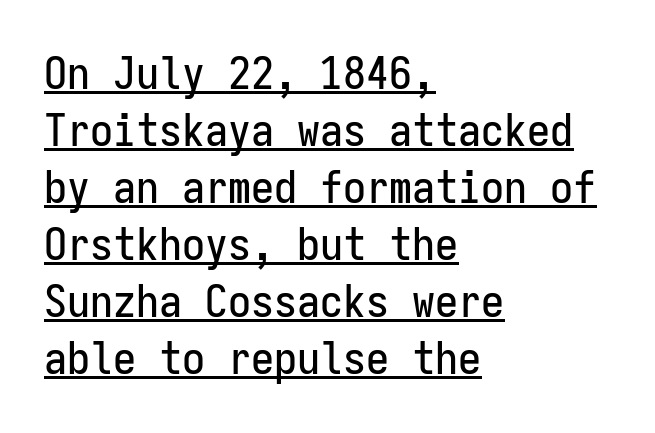
When letters stand straight like this, we call the style roman or upright. Beneath each row of characters lies a ruled line. Every character here occupies the same horizontal width, giving the sample a typewriter-like rhythm. Is this a sans? Yes — the strokes have no serifs. In CSS terms this would be text-align: left. Inter-character spacing is left at the font's built-in metrics.
